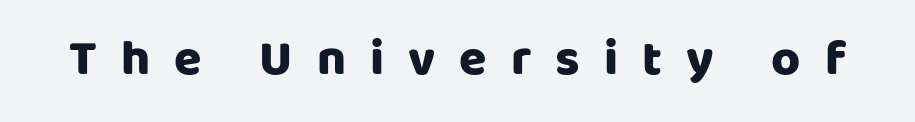
The passage shown is typed in a proportional face where columns would drift. Descender tails drop into unmarked territory. Each glyph is drawn with heavy, bold strokes. It's the straight-up-and-down kind of type. This rendering employs a face without finishing strokes, i.e., a sans-serif.
